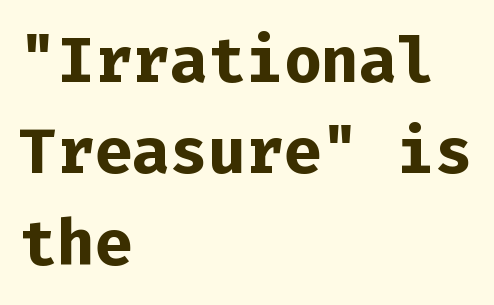
The image shows 63 px bold sans-serif type, upright, monospaced; set left-aligned, normal line spacing (1.45x), normal letter spacing, not underlined; low stroke contrast and a medium x-height.
